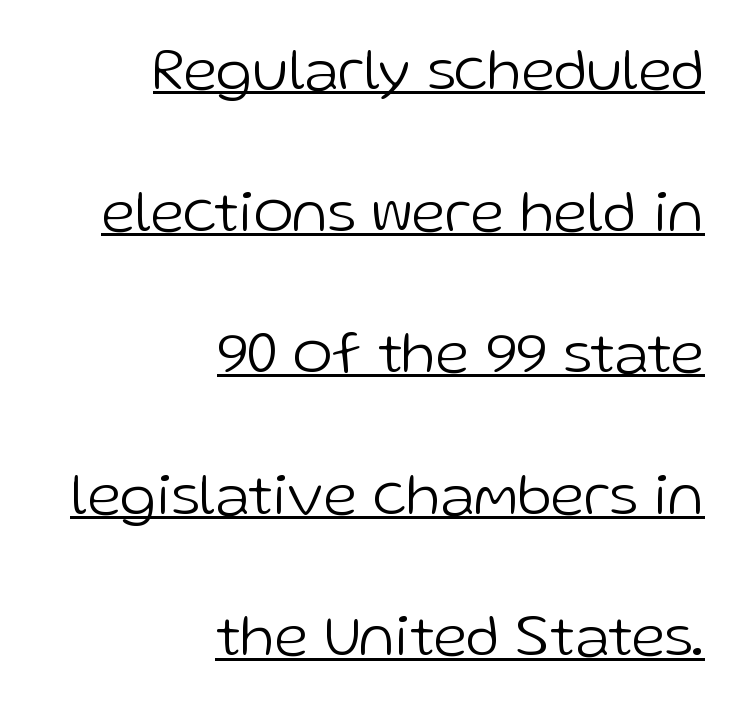
The sample's only ornament is a line tracing under the words. Counters stay open thanks to moderate or lighter strokes. Vertical spacing — loose. Serif or sans? Sans — the stroke terminals are bare.
